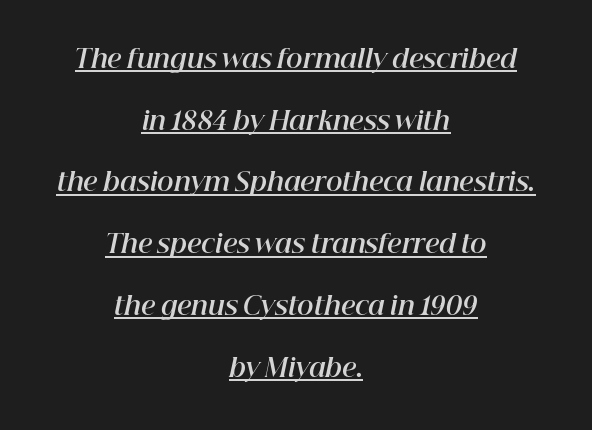
These lines carry a lot of weight — the face is fully bold. If you measured baseline to baseline, you'd find a long distance. A typesetter would mark this as italic. Default kerning and tracking; the words read as compact shapes. These lines are centered, leaving both edges ragged.
